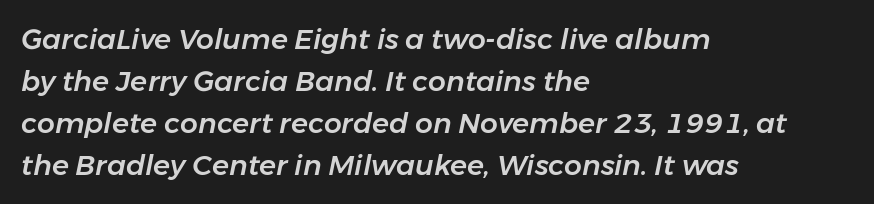
The image shows 28 px text type, italic (leaning right); set left-aligned, normal line spacing (1.5x), normal letter spacing, not underlined; low stroke contrast and a medium x-height.
